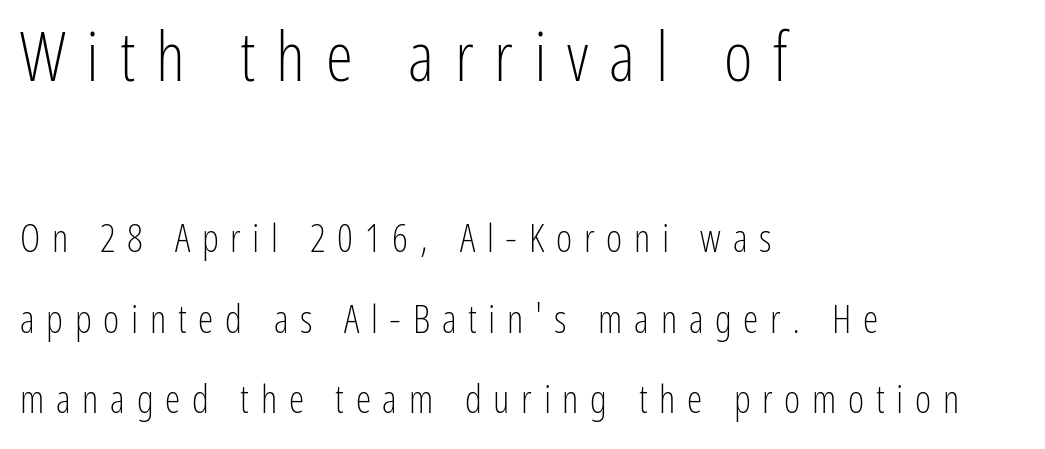
Leading: increased. These lines are set flush left with a ragged right edge. The passage shown is typed in a proportional face where columns would drift. A light-to-regular cut is what we see here. Unmarked baselines from the first word to the last. The letters stand straight up with perfectly vertical stems.
